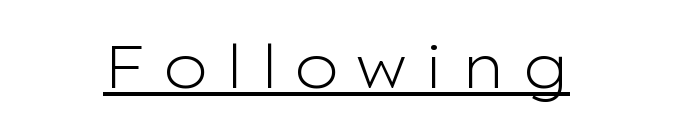
{"serif": "no", "italic": "no", "bold": "no", "weight": "light", "width": "wide", "stroke_contrast": "low", "x_height": "medium", "monospaced": "no", "underline": "yes", "letter_spacing": "wide", "letter_spacing_em": 0.24, "glyph_px": 60}
